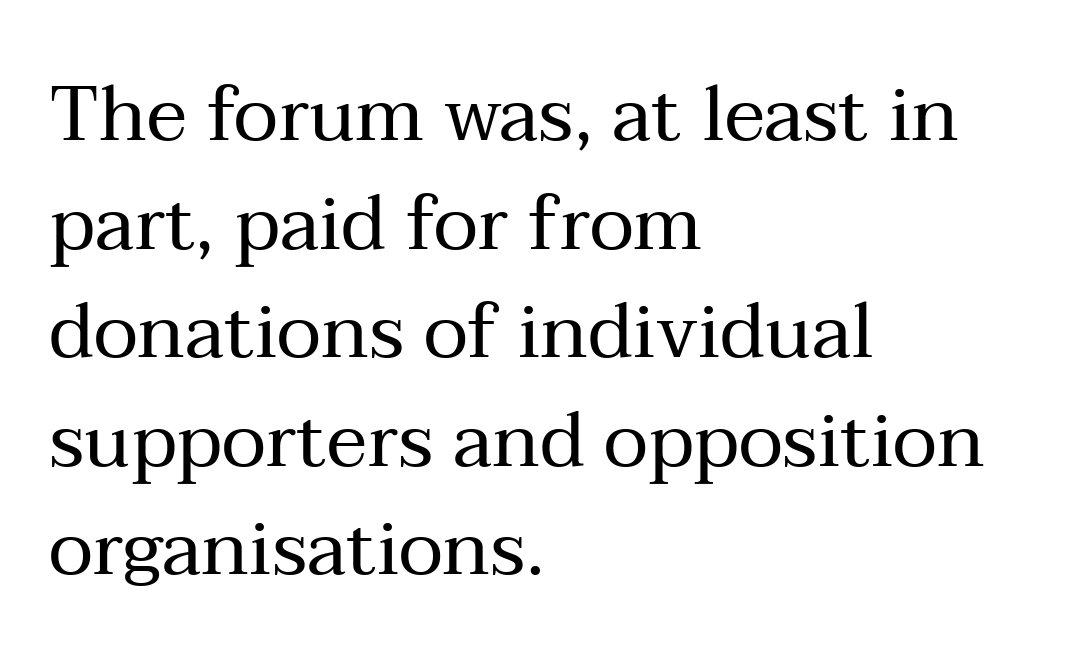
{"serif": "yes", "italic": "no", "bold": "no", "weight": "regular", "width": "normal", "stroke_contrast": "medium", "x_height": "medium", "monospaced": "no", "underline": "no", "align": "left", "line_spacing": "normal", "line_spacing_ratio": 1.41, "letter_spacing": "normal", "letter_spacing_em": 0.0, "glyph_px": 77}
